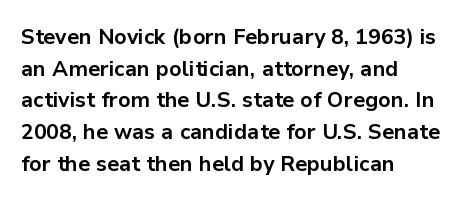
The image shows 22 px bold type, upright; set left-aligned, normal line spacing (1.44x), normal letter spacing, not underlined.
